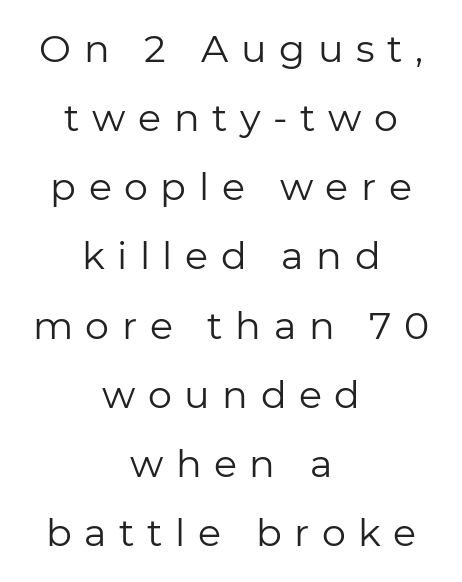
{"serif": "no", "italic": "no", "bold": "no", "weight": "regular", "width": "normal", "stroke_contrast": "low", "x_height": "medium", "monospaced": "no", "underline": "no", "align": "center", "line_spacing_ratio": 1.82, "letter_spacing": "wide", "letter_spacing_em": 0.33, "glyph_px": 38}
